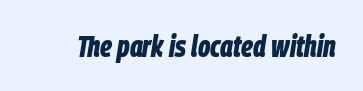
The image shows 30 px bold, condensed type, italic (leaning right); set normal letter spacing, not underlined; low stroke contrast and a large x-height.
